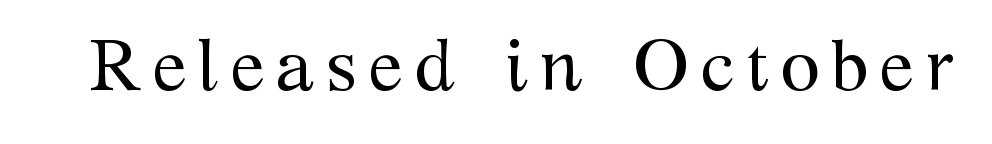
The image shows 73 px regular-weight serif type, upright; set not underlined; medium stroke contrast and a medium x-height.
